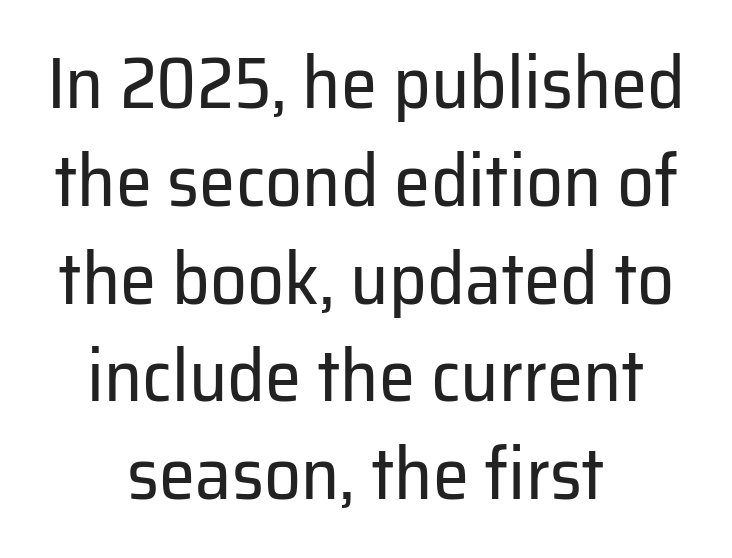
{"serif": "no", "italic": "no", "bold": "no", "weight": "regular", "width": "normal", "stroke_contrast": "low", "x_height": "medium", "monospaced": "no", "underline": "no", "align": "center", "line_spacing": "normal", "line_spacing_ratio": 1.34, "letter_spacing": "normal", "letter_spacing_em": 0.0, "glyph_px": 73}
